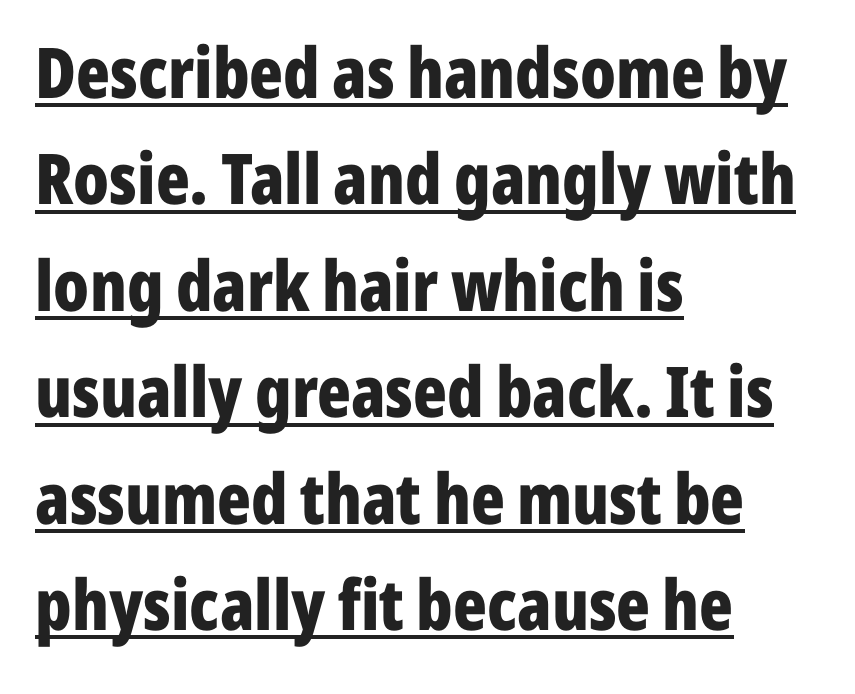
The image shows 70 px bold, condensed sans-serif type, upright; set left-aligned, normal line spacing (1.52x), normal letter spacing, underlined; low stroke contrast and a medium x-height.
